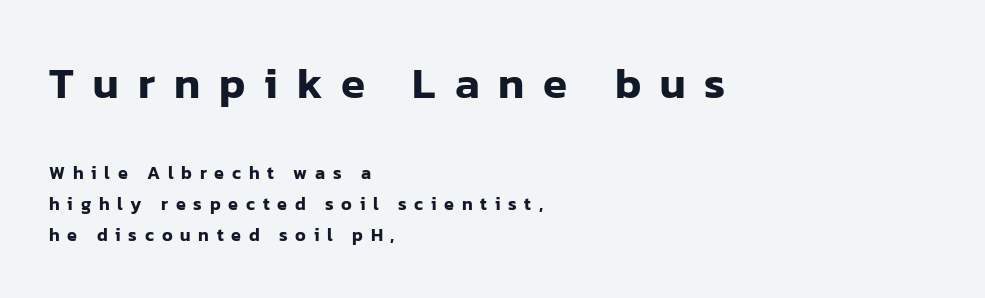
The image shows 44 px sans-serif type, upright; set left-aligned, line spacing 1.71x, unusually wide letter spacing (+0.43 em), not underlined; the first (top) block is 2.44x larger; low stroke contrast and a medium x-height.
